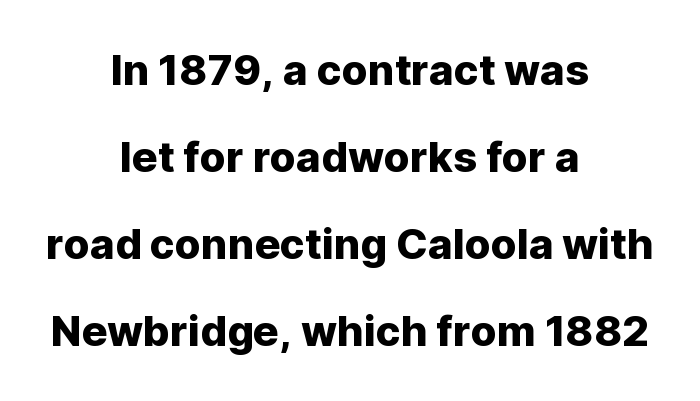
Italic: no, the glyphs are upright roman. The passage shown has conventional tracking throughout. Caption: multi-line text, centered on the measure. The passage shown is typed in a proportional face where columns would drift. Quick note: interline space is abundant.
